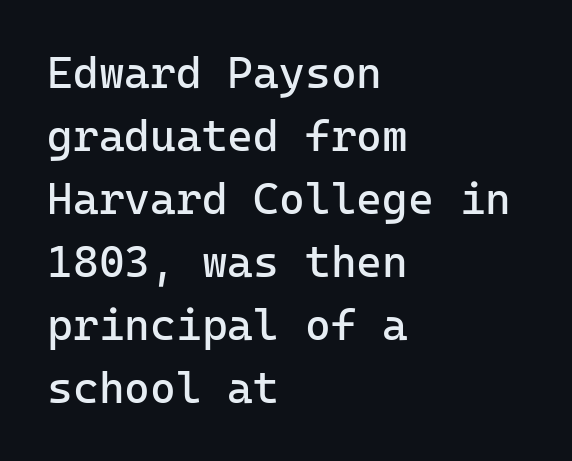
The image shows 44 px regular-weight sans-serif type, upright, monospaced; set left-aligned, normal line spacing (1.43x), normal letter spacing, not underlined; low stroke contrast and a medium x-height.
